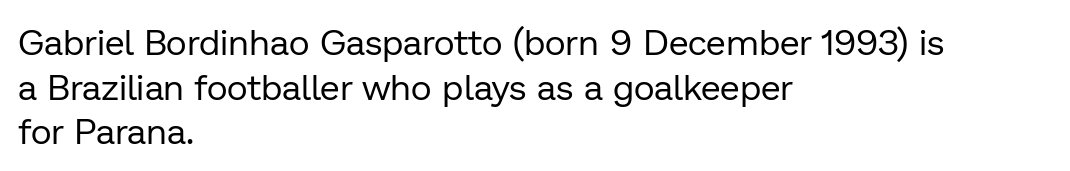
Q: Is the text bold? A: No.
Q: Is the text italic (slanted)? A: No, it is upright.
Q: Is the typeface a serif or a sans-serif typeface? A: Sans-serif.
Q: Is the text underlined? A: No.
Q: How is the paragraph aligned? A: Left-aligned.
Q: Is the spacing between letters normal or unusually wide? A: Normal.
Q: Width (condensed, normal, or wide)? A: Normal.
Q: Stroke contrast? A: Low.
Q: x-height? A: Medium.
Q: Monospaced? A: No.
